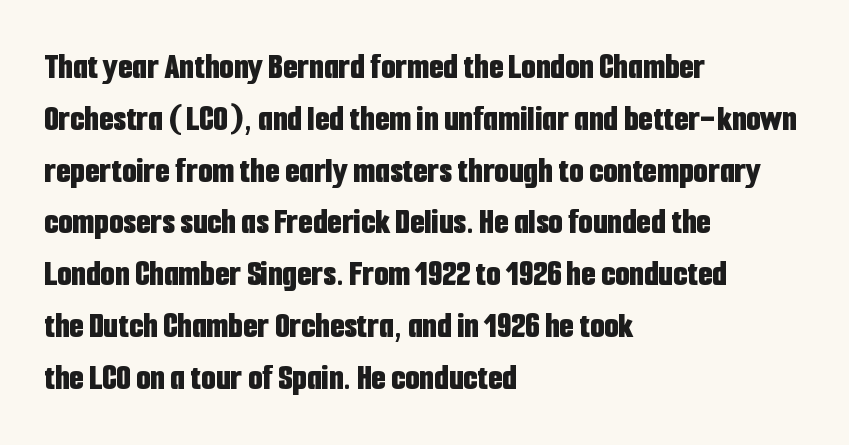
The image shows 37 px bold, condensed sans-serif type, upright; set left-aligned, normal line spacing (1.4x), normal letter spacing, not underlined; low stroke contrast and a medium x-height.
